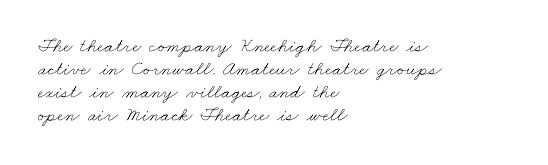
The image shows 20 px text type; set left-aligned, tight line spacing (1.15x), normal letter spacing, not underlined.
